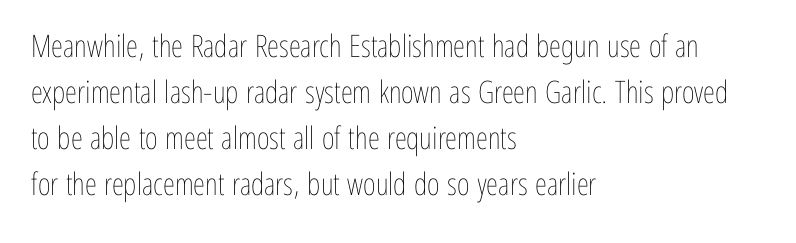
Q: Is the text bold? A: No.
Q: Is the text italic (slanted)? A: No, it is upright.
Q: Is the text underlined? A: No.
Q: How is the paragraph aligned? A: Left-aligned.
Q: Is the spacing between letters normal or unusually wide? A: Normal.
Q: Is the spacing between lines tight, normal or loose? A: Normal.
Q: Width (condensed, normal, or wide)? A: Condensed.
Q: Stroke contrast? A: Low.
Q: x-height? A: Medium.
Q: Monospaced? A: No.
